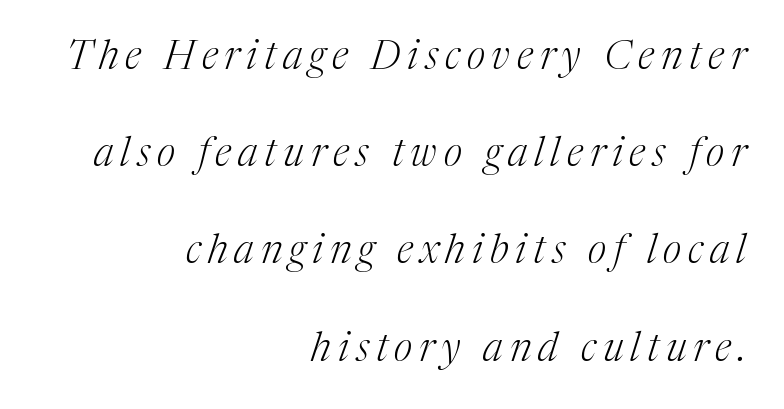
Q: Is the text bold? A: No.
Q: Is the text italic (slanted)? A: Yes, it leans right by about 17 degrees.
Q: Is the typeface a serif or a sans-serif typeface? A: Serif.
Q: Is the text underlined? A: No.
Q: How is the paragraph aligned? A: Right-aligned.
Q: Is the spacing between lines tight, normal or loose? A: Loose.
Q: Width (condensed, normal, or wide)? A: Normal.
Q: Stroke contrast? A: Medium.
Q: x-height? A: Medium.
Q: Monospaced? A: No.
